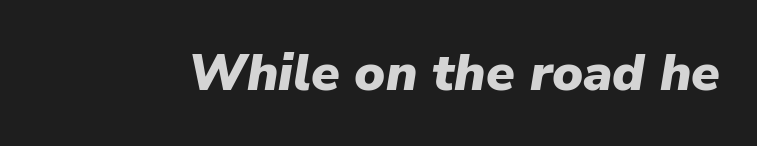
The image shows 52 px heavy type, italic (leaning right); set normal letter spacing, not underlined; low stroke contrast and a medium x-height.
